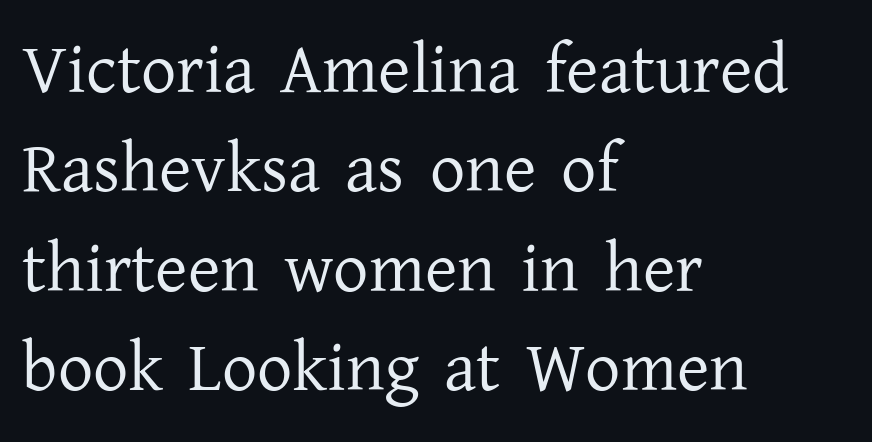
Q: Is the text bold? A: No.
Q: Is the text italic (slanted)? A: No, it is upright.
Q: Is the typeface a serif or a sans-serif typeface? A: Serif.
Q: Is the text underlined? A: No.
Q: How is the paragraph aligned? A: Left-aligned.
Q: Is the spacing between letters normal or unusually wide? A: Normal.
Q: Is the spacing between lines tight, normal or loose? A: Normal.
Q: Width (condensed, normal, or wide)? A: Normal.
Q: Stroke contrast? A: Low.
Q: x-height? A: Medium.
Q: Monospaced? A: No.
